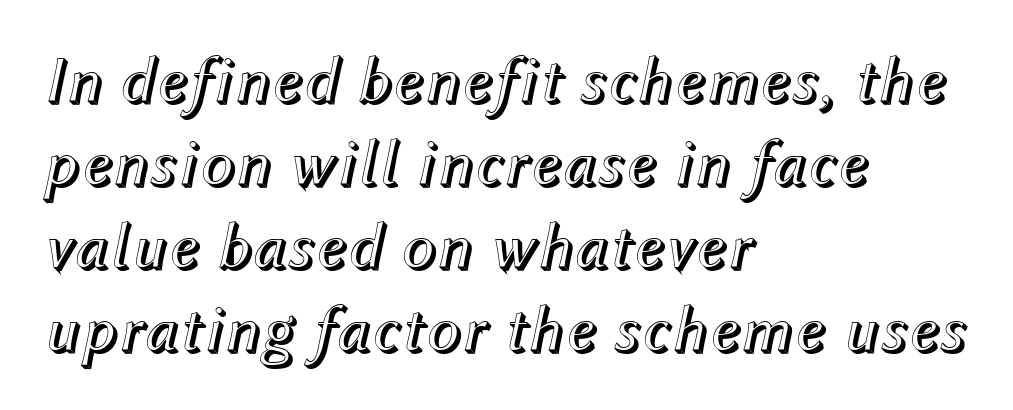
{"italic": "yes", "lean": "right", "slant_degrees": 12, "width": "normal", "x_height": "medium", "monospaced": "no", "underline": "no", "align": "left", "line_spacing": "normal", "line_spacing_ratio": 1.26, "letter_spacing": "normal", "letter_spacing_em": 0.0, "glyph_px": 66}
